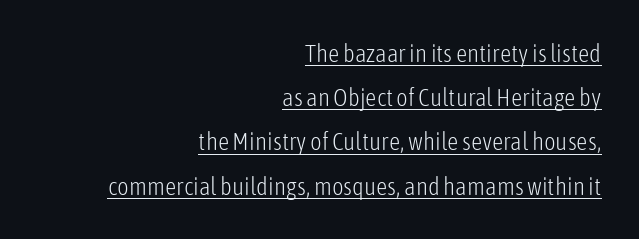
{"italic": "no", "bold": "no", "underline": "yes", "align": "right", "line_spacing_ratio": 1.77, "letter_spacing": "normal", "letter_spacing_em": 0.0, "glyph_px": 25}
